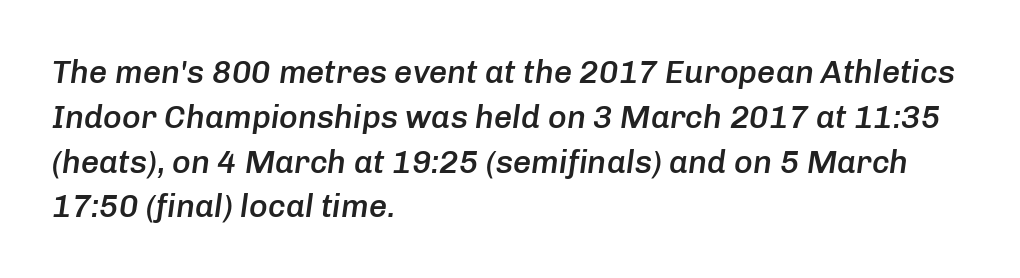
Whoever set this chose a conventional vertical rhythm. A typesetter would call this proportional, since set widths differ per character. Nothing unusual about the tracking: characters are spaced as the font intends. Rule under the text: the space is simply empty. The compositor pushed each line to the left boundary. As a designer I'd log this as weight 600, semibold.
